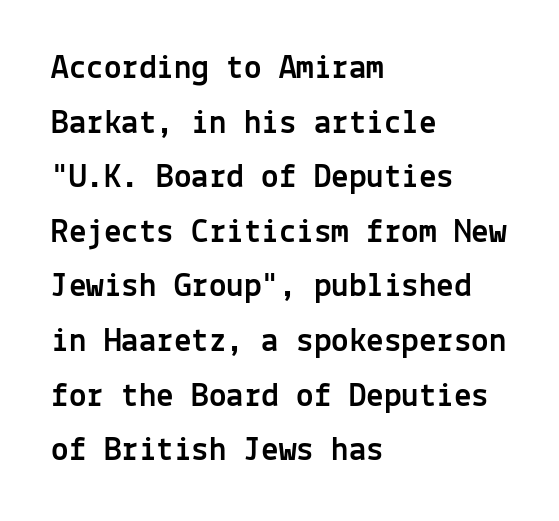
Designer's note — italics off, roman on. Quick note: underline off. Students, observe: this is what conventionally led text looks like. The rendering uses typewriter-style spacing with identical character cells. The text block is weighted toward the left margin, trailing off unevenly rightward.
